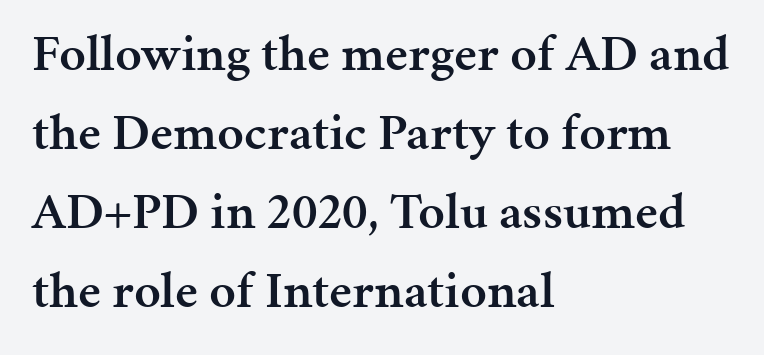
Q: Is the text bold? A: Semi-bold.
Q: Is the text italic (slanted)? A: No, it is upright.
Q: Is the typeface a serif or a sans-serif typeface? A: Serif.
Q: Is the text underlined? A: No.
Q: How is the paragraph aligned? A: Left-aligned.
Q: Is the spacing between letters normal or unusually wide? A: Normal.
Q: Is the spacing between lines tight, normal or loose? A: Normal.
Q: Width (condensed, normal, or wide)? A: Normal.
Q: Stroke contrast? A: Medium.
Q: x-height? A: Medium.
Q: Monospaced? A: No.
